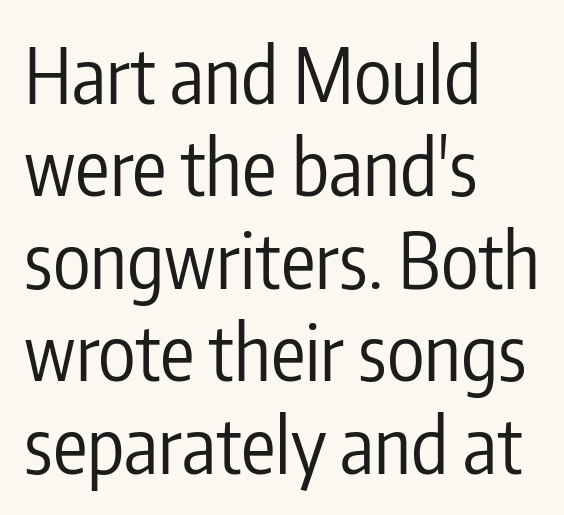
{"serif": "no", "italic": "no", "bold": "no", "weight": "regular", "width": "condensed", "stroke_contrast": "low", "x_height": "medium", "monospaced": "no", "underline": "no", "align": "left", "line_spacing_ratio": 1.2, "letter_spacing": "normal", "letter_spacing_em": 0.0, "glyph_px": 77}
